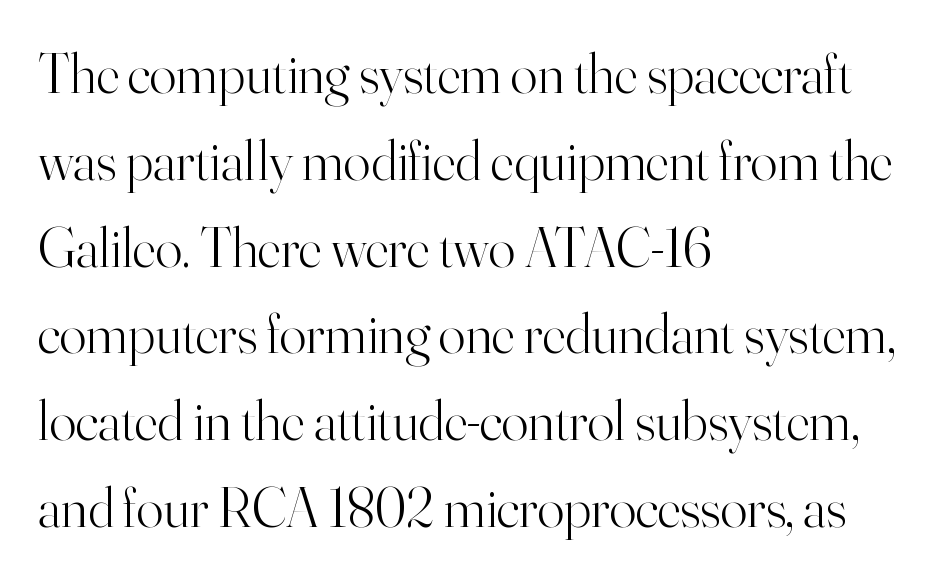
Q: Is the text bold? A: No.
Q: Is the text italic (slanted)? A: No, it is upright.
Q: Is the typeface a serif or a sans-serif typeface? A: Serif.
Q: Is the text underlined? A: No.
Q: How is the paragraph aligned? A: Left-aligned.
Q: Is the spacing between letters normal or unusually wide? A: Normal.
Q: Is the spacing between lines tight, normal or loose? A: Normal.
Q: Width (condensed, normal, or wide)? A: Normal.
Q: Stroke contrast? A: High.
Q: x-height? A: Small.
Q: Monospaced? A: No.
